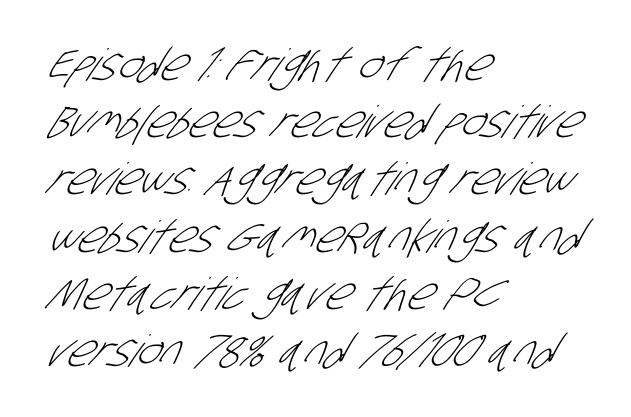
The image shows 44 px light, condensed sans-serif type; set left-aligned, normal line spacing (1.3x), normal letter spacing, not underlined; low stroke contrast and a large x-height.
